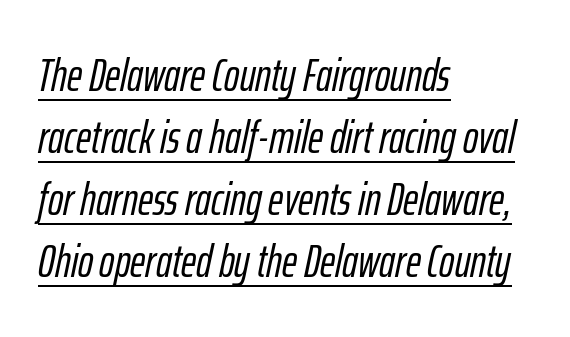
{"italic": "yes", "lean": "right", "slant_degrees": 12, "width": "condensed", "stroke_contrast": "low", "x_height": "medium", "monospaced": "no", "underline": "yes", "align": "left", "line_spacing": "normal", "line_spacing_ratio": 1.35, "letter_spacing": "normal", "letter_spacing_em": 0.0, "glyph_px": 46}
